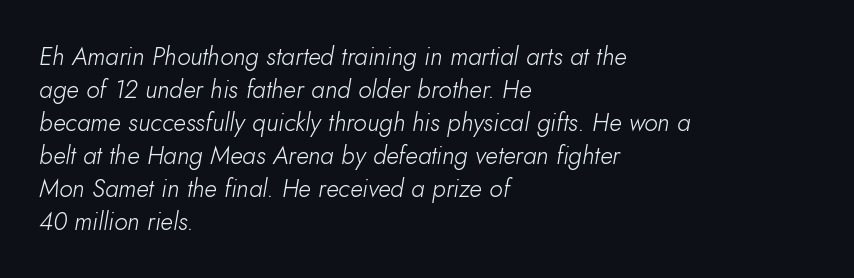
The letterforms sit shoulder to shoulder at normal distance. The specimen reads as italic at a glance. Is this a heavy cut? Hardly; it is regular or lighter. No word sits above an underline. Whoever set this chose a conventional vertical rhythm.
